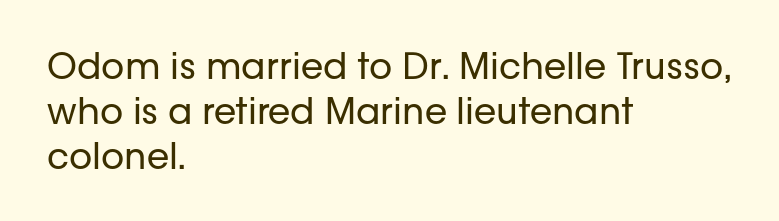
Left-aligned paragraph, ragged on the right. The space between consecutive lines is moderate. Upright lettering throughout. Words appear dense and cohesive because spacing is normal. Nope, no serifs anywhere on these letters.
